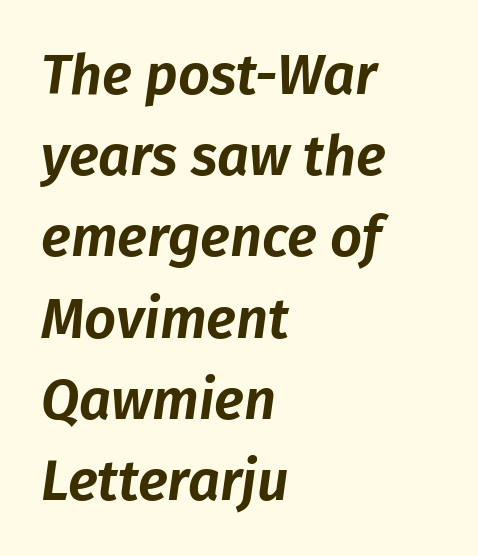
The image shows 56 px text type, italic (leaning right); set left-aligned, normal line spacing (1.45x), normal letter spacing, not underlined; low stroke contrast and a medium x-height.
